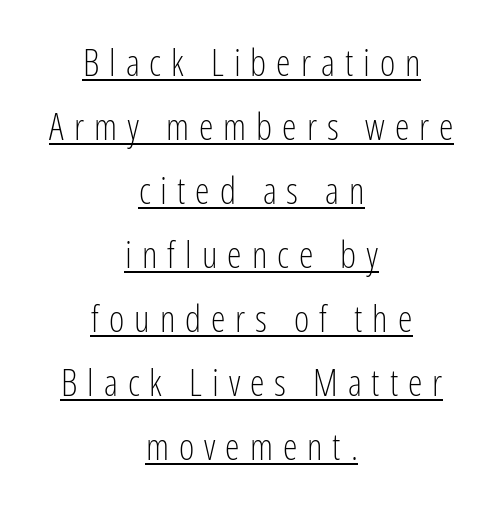
The image shows 37 px light, condensed sans-serif type, upright; set centered, line spacing 1.73x, unusually wide letter spacing (+0.27 em), underlined; low stroke contrast and a medium x-height.
